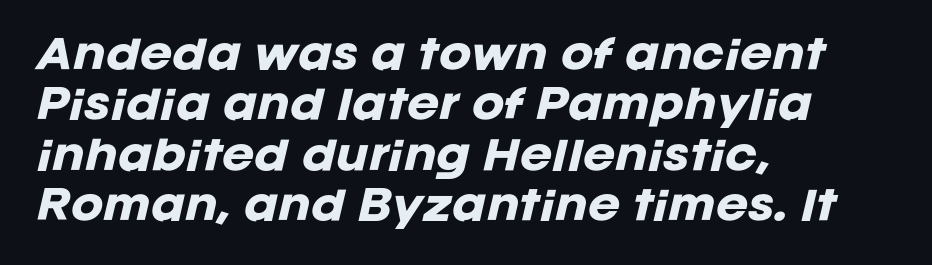
The image shows 39 px heavy type, italic (leaning right); set left-aligned, normal line spacing (1.29x), normal letter spacing, not underlined; low stroke contrast and a large x-height.
